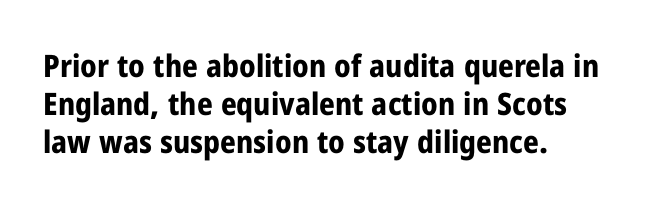
Q: Is the text bold? A: Yes.
Q: Is the text italic (slanted)? A: No, it is upright.
Q: Is the typeface a serif or a sans-serif typeface? A: Sans-serif.
Q: Is the text underlined? A: No.
Q: How is the paragraph aligned? A: Left-aligned.
Q: Is the spacing between letters normal or unusually wide? A: Normal.
Q: Width (condensed, normal, or wide)? A: Condensed.
Q: Stroke contrast? A: Low.
Q: x-height? A: Medium.
Q: Monospaced? A: No.
